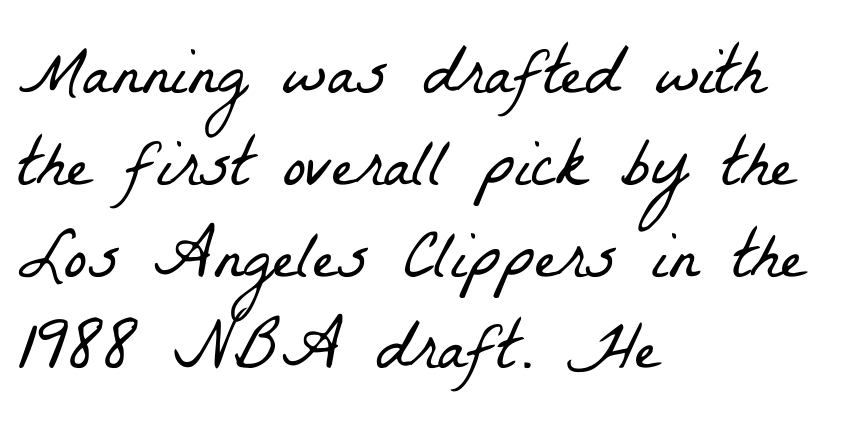
Q: Is the text bold? A: No.
Q: Is the typeface a serif or a sans-serif typeface? A: Serif.
Q: Is the text underlined? A: No.
Q: How is the paragraph aligned? A: Left-aligned.
Q: Is the spacing between letters normal or unusually wide? A: Normal.
Q: Is the spacing between lines tight, normal or loose? A: Normal.
Q: Width (condensed, normal, or wide)? A: Condensed.
Q: Stroke contrast? A: Low.
Q: x-height? A: Medium.
Q: Monospaced? A: No.
